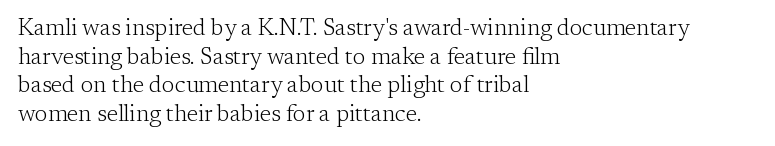
Q: Is the text bold? A: No.
Q: Is the text italic (slanted)? A: No, it is upright.
Q: Is the text underlined? A: No.
Q: How is the paragraph aligned? A: Left-aligned.
Q: Is the spacing between letters normal or unusually wide? A: Normal.
